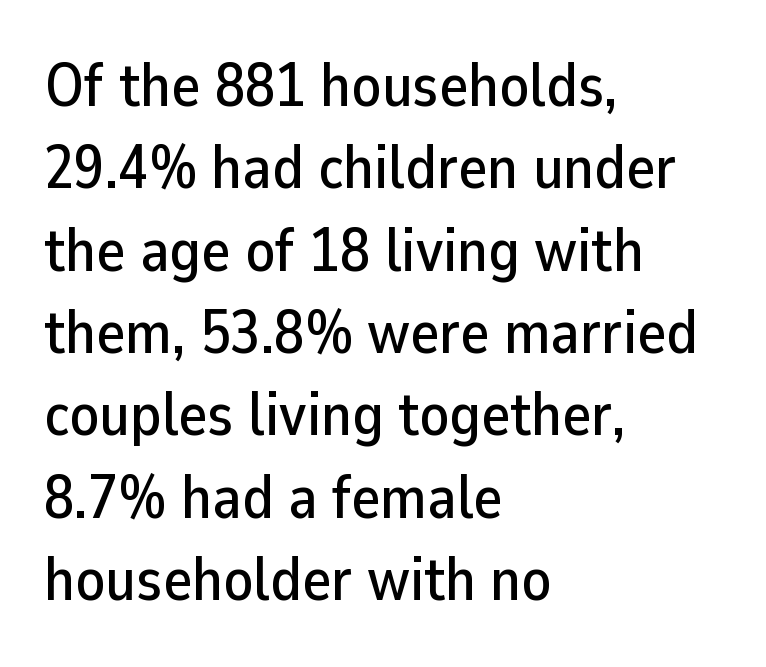
{"serif": "no", "italic": "no", "width": "normal", "stroke_contrast": "low", "x_height": "medium", "monospaced": "no", "underline": "no", "align": "left", "line_spacing": "normal", "line_spacing_ratio": 1.35, "letter_spacing": "normal", "letter_spacing_em": 0.0, "glyph_px": 61}
